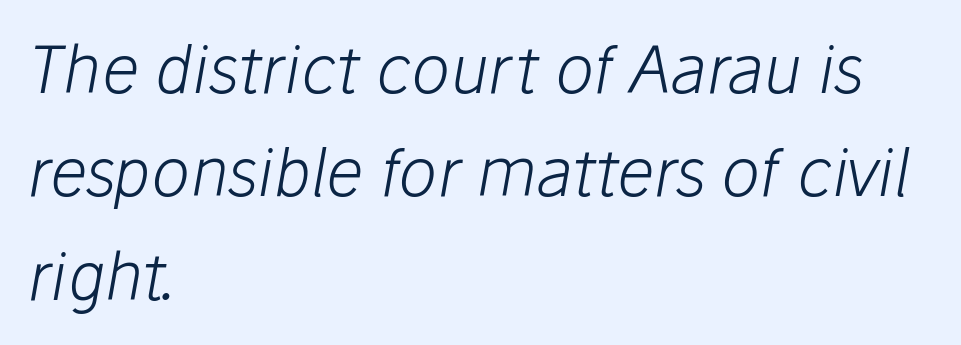
The image shows 65 px light type, italic (leaning right); set left-aligned, normal line spacing (1.59x), normal letter spacing, not underlined; low stroke contrast and a medium x-height.
